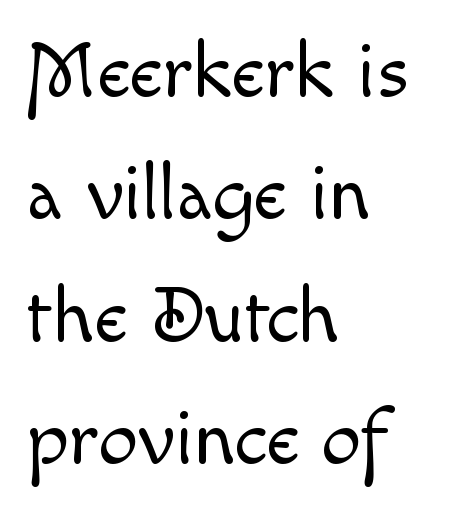
{"italic": "no", "bold": "no", "weight": "light", "width": "normal", "x_height": "small", "monospaced": "no", "underline": "no", "align": "left", "line_spacing": "normal", "line_spacing_ratio": 1.55, "letter_spacing": "normal", "letter_spacing_em": 0.0, "glyph_px": 79}
